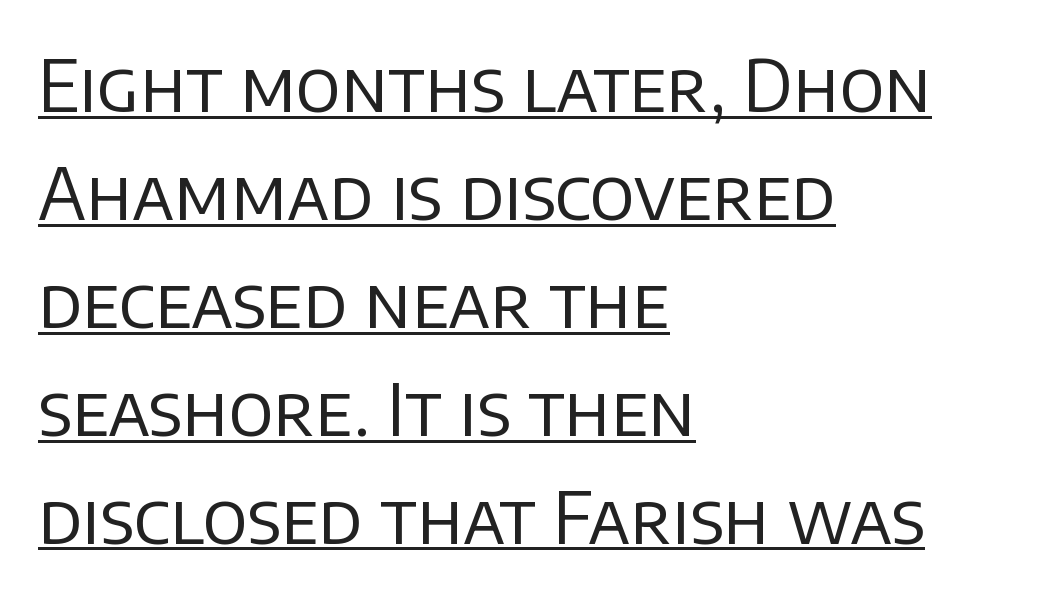
The lines are quadded left. Students, note that the glyphs here touch the page at normal intervals. Note the varied advance widths — an 'i' is clearly narrower than an 'm'. This block has exactly the height ordinary leading produces. Does the lettering tilt? It doesn't — this is upright. Stem width sits at or under what a default text font uses.
